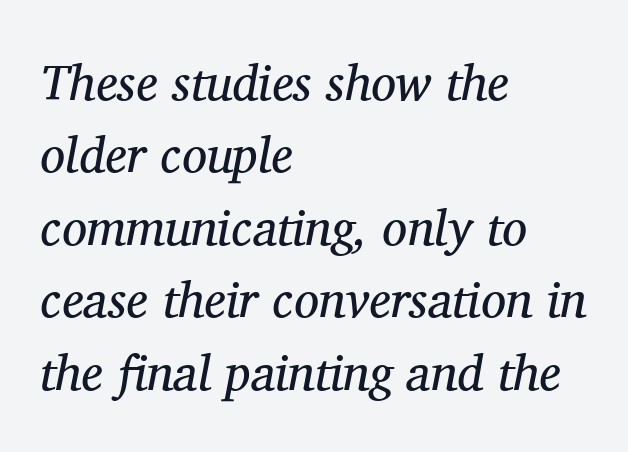
Q: Is the text bold? A: No.
Q: Is the text italic (slanted)? A: Yes, it leans right by about 11 degrees.
Q: Is the typeface a serif or a sans-serif typeface? A: Serif.
Q: Is the text underlined? A: No.
Q: How is the paragraph aligned? A: Left-aligned.
Q: Is the spacing between letters normal or unusually wide? A: Normal.
Q: Is the spacing between lines tight, normal or loose? A: Normal.
Q: Width (condensed, normal, or wide)? A: Normal.
Q: Stroke contrast? A: Medium.
Q: x-height? A: Medium.
Q: Monospaced? A: No.
